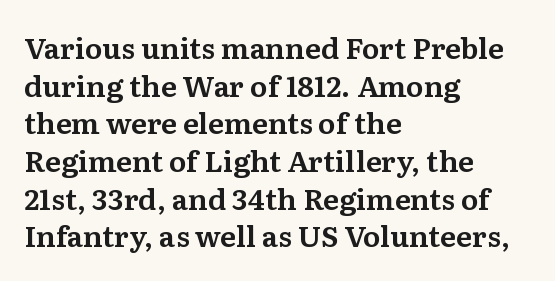
The image shows 29 px serif type, upright; set left-aligned, normal line spacing (1.3x), normal letter spacing, not underlined; medium stroke contrast and a medium x-height.
